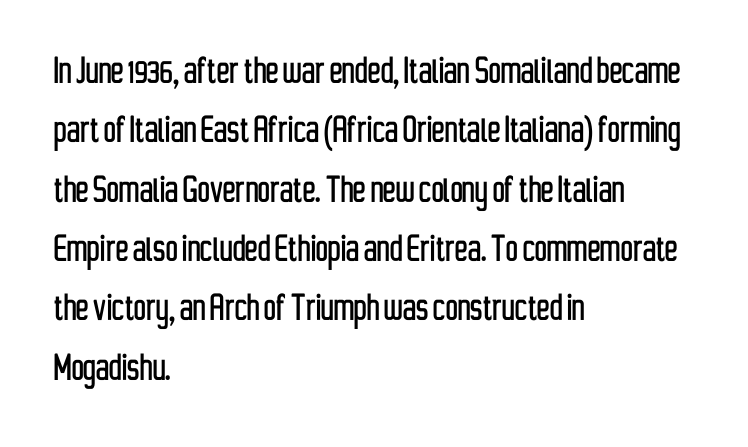
The image shows 43 px condensed sans-serif type, upright; set left-aligned, normal line spacing (1.38x), normal letter spacing, not underlined; low stroke contrast and a medium x-height.
